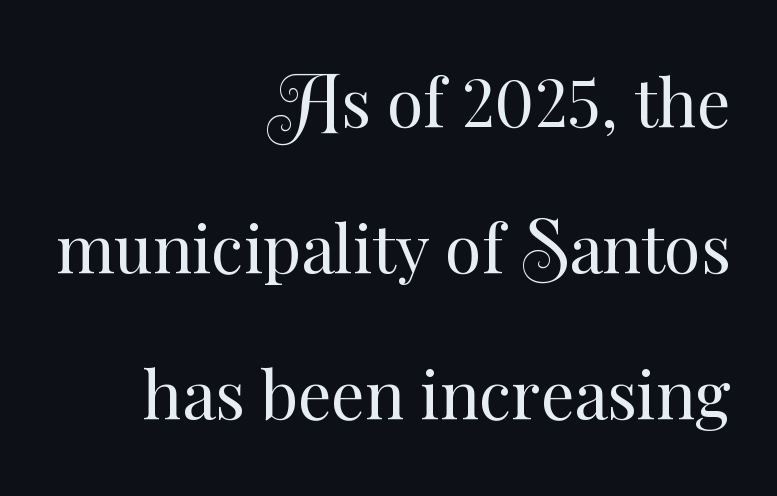
Q: Is the text bold? A: No.
Q: Is the text italic (slanted)? A: No, it is upright.
Q: Is the text underlined? A: No.
Q: How is the paragraph aligned? A: Right-aligned.
Q: Is the spacing between letters normal or unusually wide? A: Normal.
Q: Is the spacing between lines tight, normal or loose? A: Loose.
Q: Width (condensed, normal, or wide)? A: Normal.
Q: Stroke contrast? A: Medium.
Q: x-height? A: Small.
Q: Monospaced? A: No.
